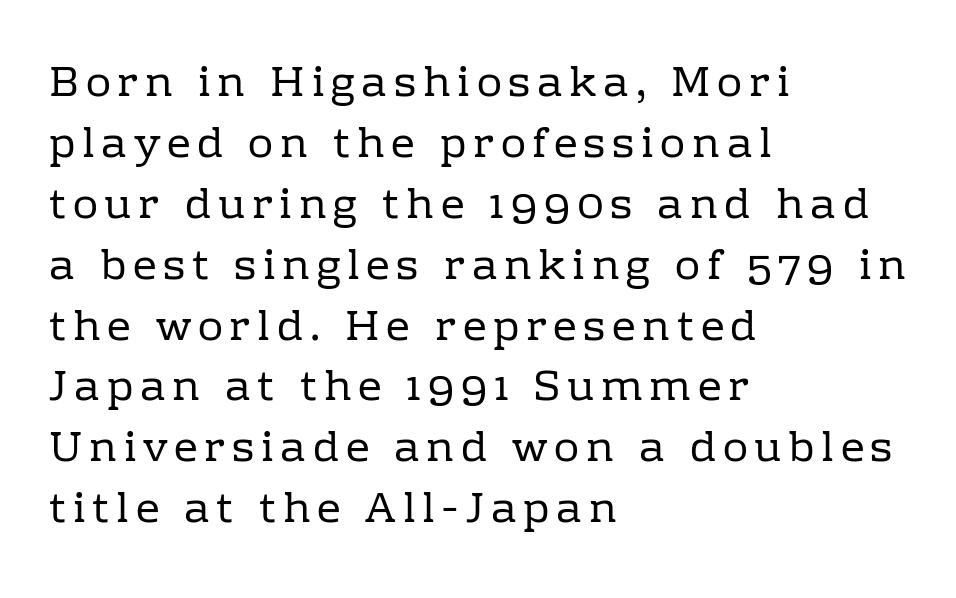
Q: Is the text bold? A: No.
Q: Is the text italic (slanted)? A: No, it is upright.
Q: Is the typeface a serif or a sans-serif typeface? A: Serif.
Q: Is the text underlined? A: No.
Q: How is the paragraph aligned? A: Left-aligned.
Q: Is the spacing between lines tight, normal or loose? A: Normal.
Q: Width (condensed, normal, or wide)? A: Normal.
Q: Stroke contrast? A: Low.
Q: x-height? A: Medium.
Q: Monospaced? A: No.
